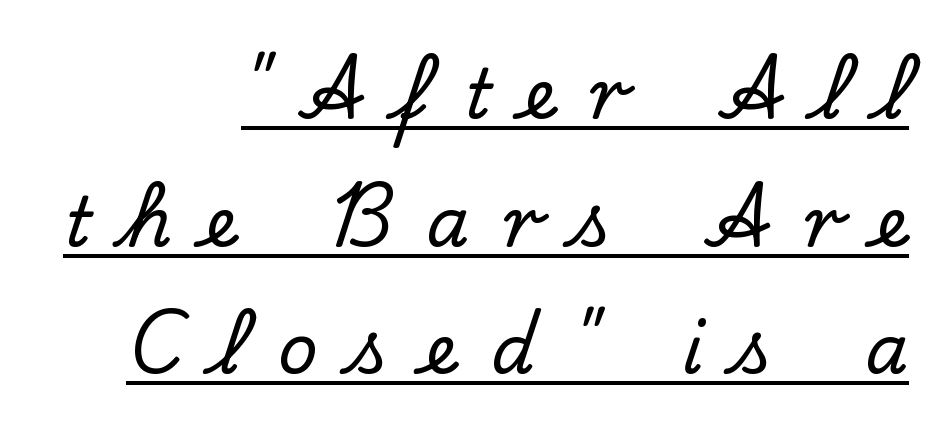
Q: Is the text italic (slanted)? A: Yes.
Q: Is the typeface a serif or a sans-serif typeface? A: Serif.
Q: Is the text underlined? A: Yes.
Q: How is the paragraph aligned? A: Right-aligned.
Q: Is the spacing between letters normal or unusually wide? A: Unusually wide.
Q: Width (condensed, normal, or wide)? A: Normal.
Q: Stroke contrast? A: Low.
Q: x-height? A: Small.
Q: Monospaced? A: No.
